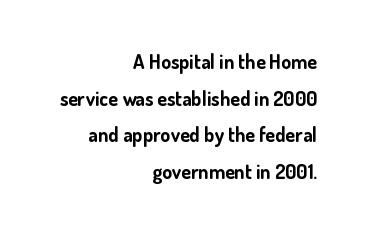
A typesetter would call this zero additional tracking. Clear beneath every line of the passage. Line ends are locked; line starts wander. Typesetter's note: full bold, strokes at maximum text heaviness.
